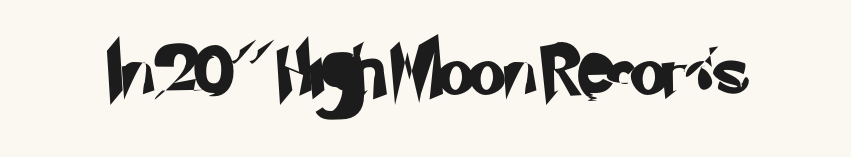
Q: Is the typeface a serif or a sans-serif typeface? A: Sans-serif.
Q: Is the text underlined? A: No.
Q: Is the spacing between letters normal or unusually wide? A: Normal.
Q: Width (condensed, normal, or wide)? A: Normal.
Q: Stroke contrast? A: Low.
Q: x-height? A: Small.
Q: Monospaced? A: No.
